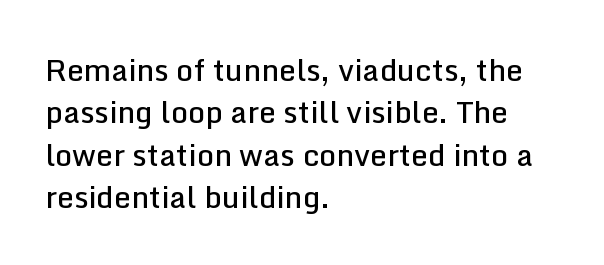
Q: Is the text bold? A: Semi-bold.
Q: Is the text italic (slanted)? A: No, it is upright.
Q: Is the typeface a serif or a sans-serif typeface? A: Sans-serif.
Q: Is the text underlined? A: No.
Q: How is the paragraph aligned? A: Left-aligned.
Q: Is the spacing between letters normal or unusually wide? A: Normal.
Q: Is the spacing between lines tight, normal or loose? A: Normal.
Q: Width (condensed, normal, or wide)? A: Normal.
Q: Stroke contrast? A: Low.
Q: x-height? A: Medium.
Q: Monospaced? A: No.
